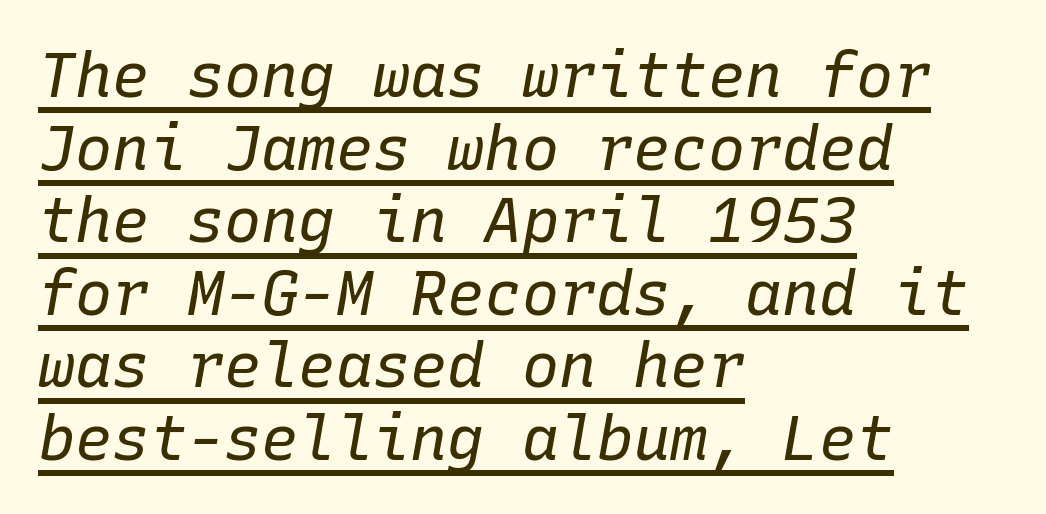
One-word summary of the alignment: left. This sample carries an underscore along the baseline area. Stems here are at most as thick as an everyday book face. You can tell it's italic because the verticals aren't actually vertical.
